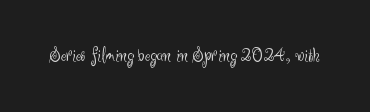
{"italic": "no", "bold": "no", "underline": "no", "letter_spacing": "normal", "letter_spacing_em": 0.0, "glyph_px": 20}
